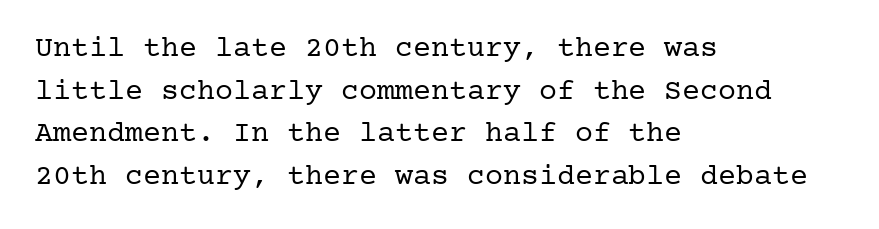
{"serif": "yes", "italic": "no", "bold": "no", "weight": "regular", "width": "normal", "stroke_contrast": "low", "x_height": "medium", "underline": "no", "align": "left", "line_spacing": "normal", "line_spacing_ratio": 1.42, "letter_spacing": "normal", "letter_spacing_em": 0.0, "glyph_px": 30}
